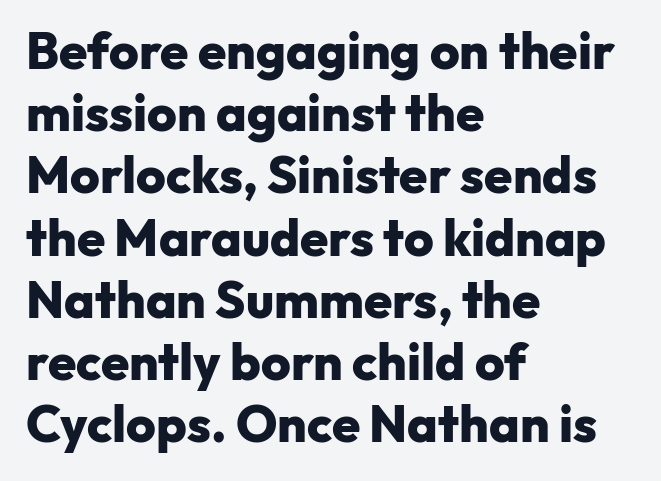
The image shows 51 px heavy sans-serif type, upright; set left-aligned, line spacing 1.22x, normal letter spacing, not underlined; low stroke contrast and a medium x-height.
